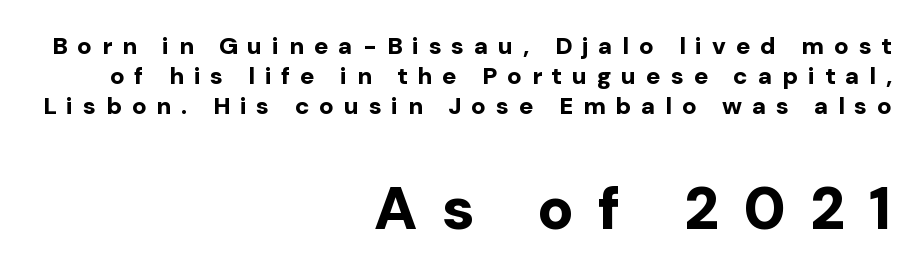
Size hierarchy here favors the trailing block over the leading one. Regarding leading, the lines here are spaced in the standard way. The line texture is sparse and dotted thanks to wide tracking. Spacing verdict: proportional, widths tailored to each character. Alignment: flush right.
